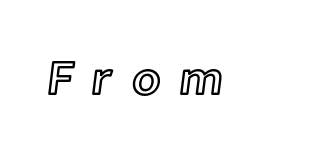
The image shows 48 px text type; set unusually wide letter spacing (+0.37 em), not underlined; a medium x-height.
